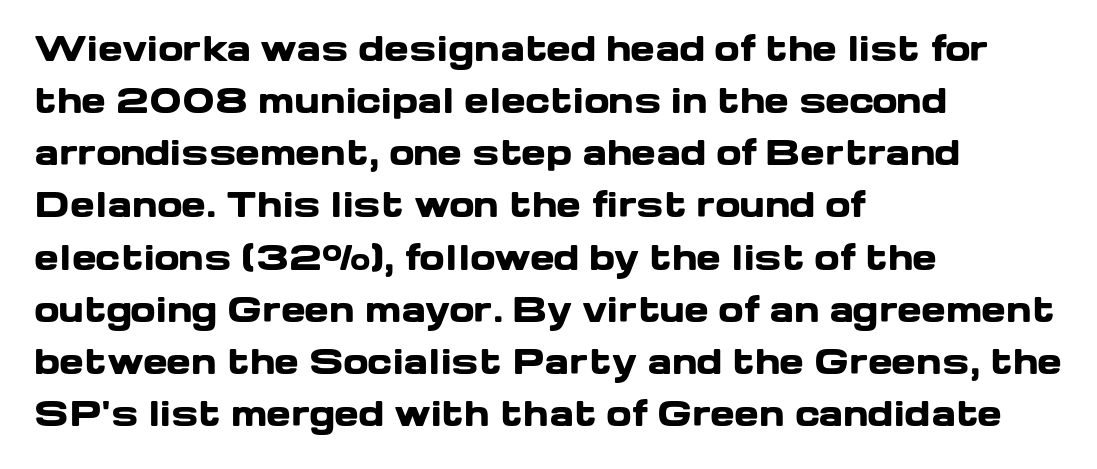
{"serif": "no", "italic": "no", "bold": "yes", "weight": "heavy", "width": "wide", "stroke_contrast": "low", "x_height": "medium", "monospaced": "no", "underline": "no", "align": "left", "line_spacing": "normal", "line_spacing_ratio": 1.58, "letter_spacing": "normal", "letter_spacing_em": 0.0, "glyph_px": 33}
